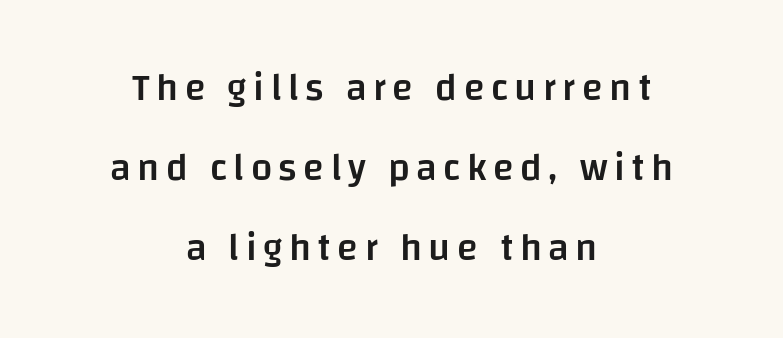
The image shows 38 px semibold sans-serif type, upright; set centered, loose line spacing (2.11x), not underlined; low stroke contrast and a large x-height.
